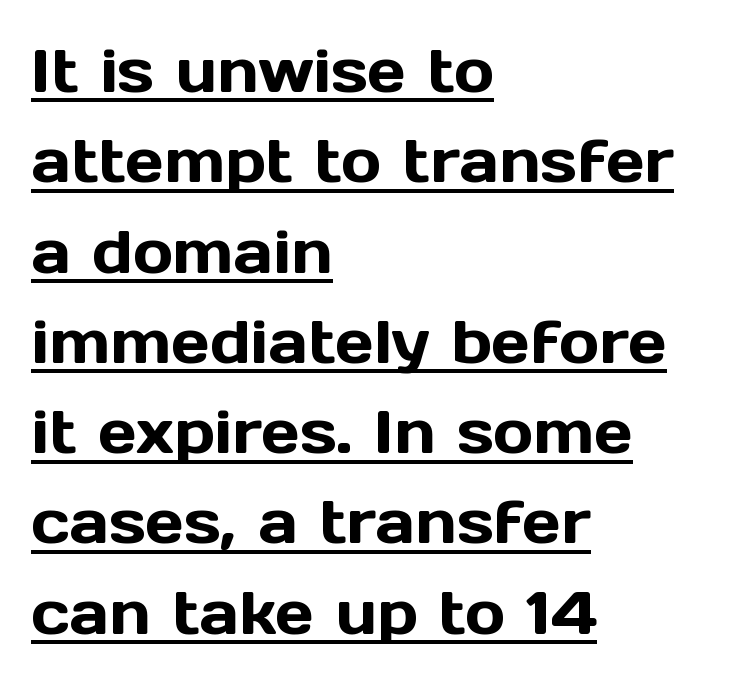
Q: Is the text italic (slanted)? A: No, it is upright.
Q: Is the typeface a serif or a sans-serif typeface? A: Sans-serif.
Q: Is the text underlined? A: Yes.
Q: How is the paragraph aligned? A: Left-aligned.
Q: Is the spacing between letters normal or unusually wide? A: Normal.
Q: Is the spacing between lines tight, normal or loose? A: Normal.
Q: Width (condensed, normal, or wide)? A: Normal.
Q: x-height? A: Medium.
Q: Monospaced? A: No.
